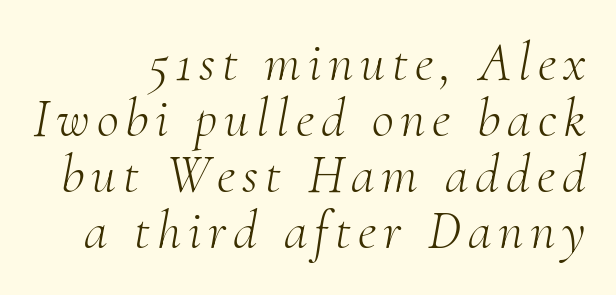
The image shows 54 px light serif type, italic (leaning right); set tight line spacing (1.04x), not underlined; medium stroke contrast and a small x-height.
